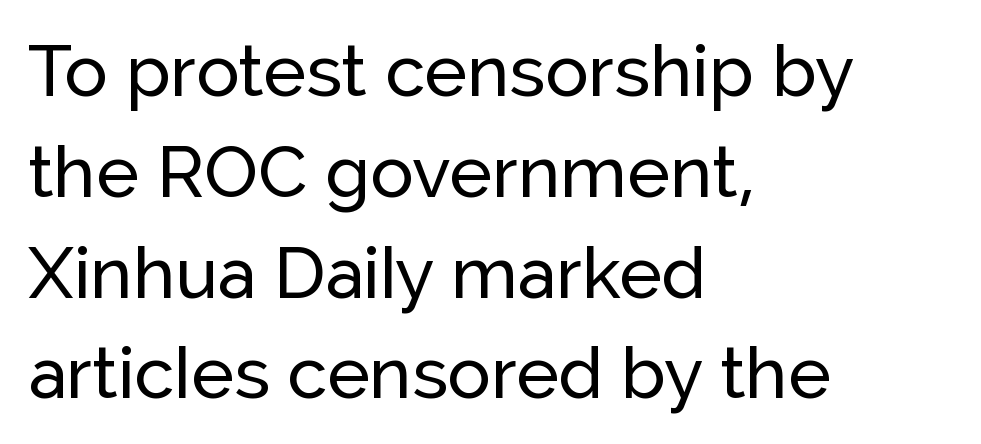
The image shows 72 px sans-serif type, upright; set left-aligned, normal line spacing (1.4x), normal letter spacing, not underlined; low stroke contrast and a medium x-height.
